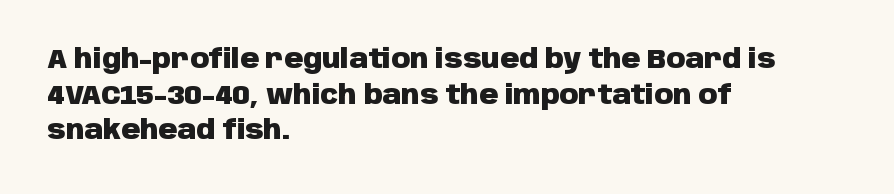
The image shows 26 px bold type, upright; set left-aligned, normal line spacing (1.37x), normal letter spacing, not underlined.
